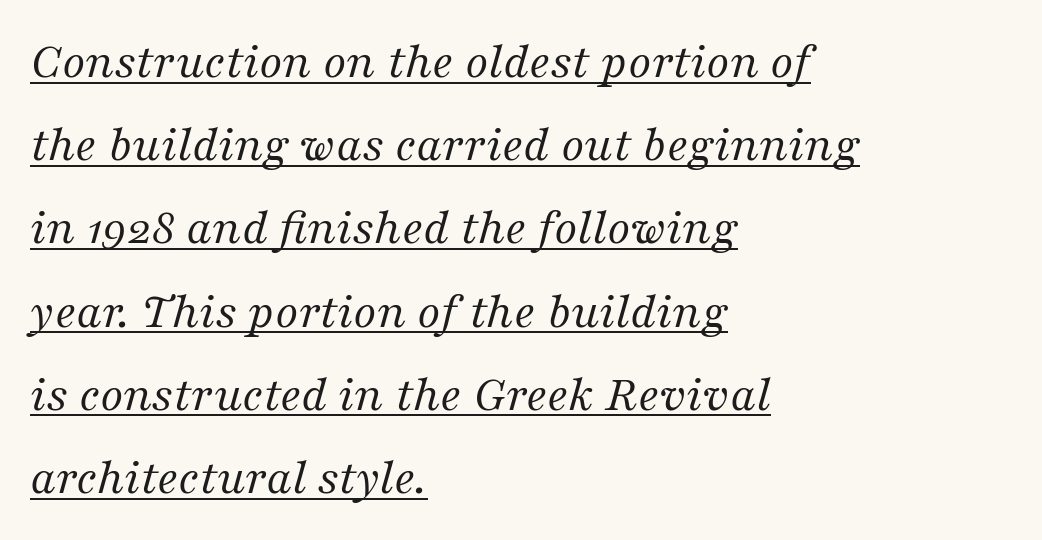
Looks like someone drew a line under every word here. Inter-character spacing is left at the font's built-in metrics. In CSS terms this would be text-align: left. Normally led — the rows are evenly, conventionally spaced. This sample has the flowing, uneven cadence of proportional lettering.
